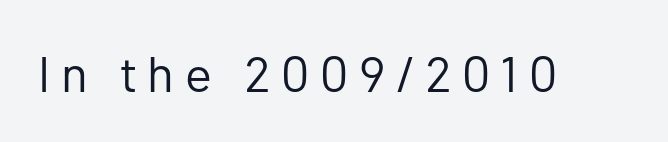
{"serif": "no", "italic": "no", "bold": "no", "weight": "regular", "width": "normal", "stroke_contrast": "low", "x_height": "medium", "monospaced": "no", "underline": "no", "letter_spacing": "wide", "letter_spacing_em": 0.22, "glyph_px": 50}
